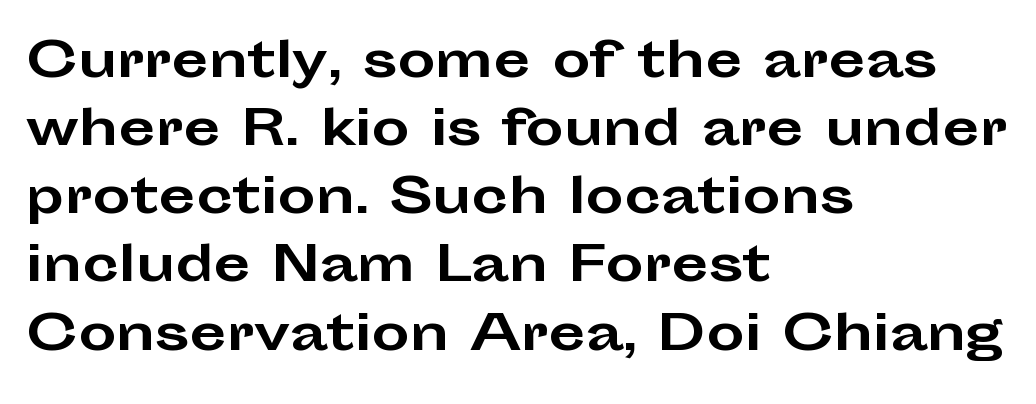
Italic: no, the glyphs are upright roman. The string is rendered with underlining switched off. The letterforms sit shoulder to shoulder at normal distance. Caption: bold face, heavy strokes. These lines are rendered in a variable-pitch font. Font category for this specimen: sans-serif.
